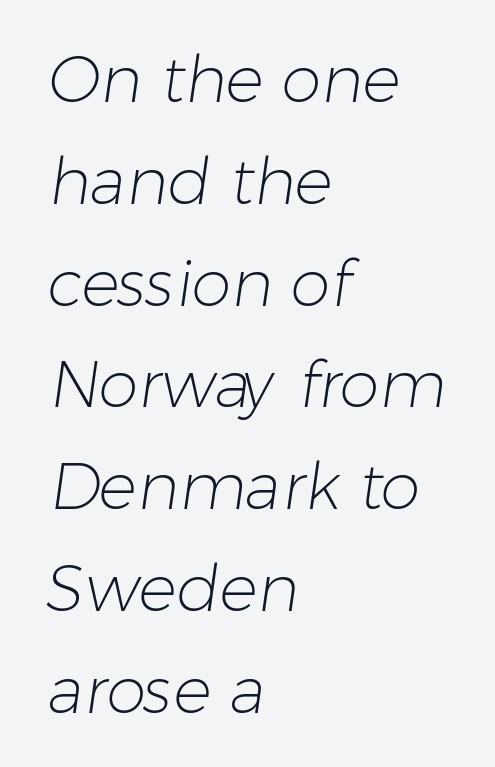
{"serif": "no", "bold": "no", "weight": "light", "width": "normal", "stroke_contrast": "low", "x_height": "medium", "monospaced": "no", "underline": "no", "align": "left", "line_spacing": "normal", "line_spacing_ratio": 1.59, "letter_spacing": "normal", "letter_spacing_em": 0.0, "glyph_px": 64}
